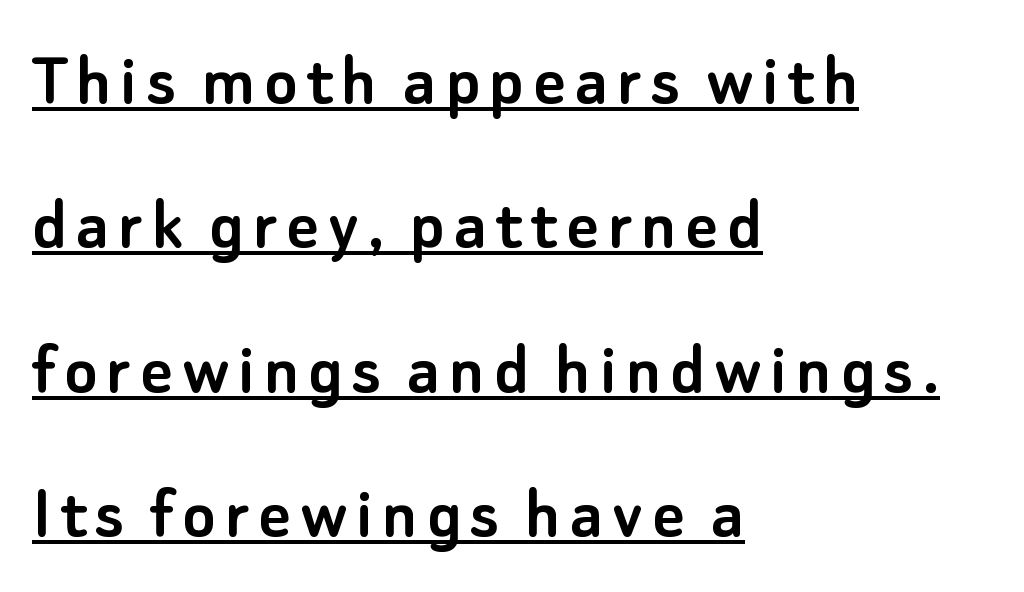
Q: Is the text italic (slanted)? A: No, it is upright.
Q: Is the typeface a serif or a sans-serif typeface? A: Sans-serif.
Q: Is the text underlined? A: Yes.
Q: How is the paragraph aligned? A: Left-aligned.
Q: Width (condensed, normal, or wide)? A: Normal.
Q: Stroke contrast? A: Low.
Q: x-height? A: Small.
Q: Monospaced? A: No.
